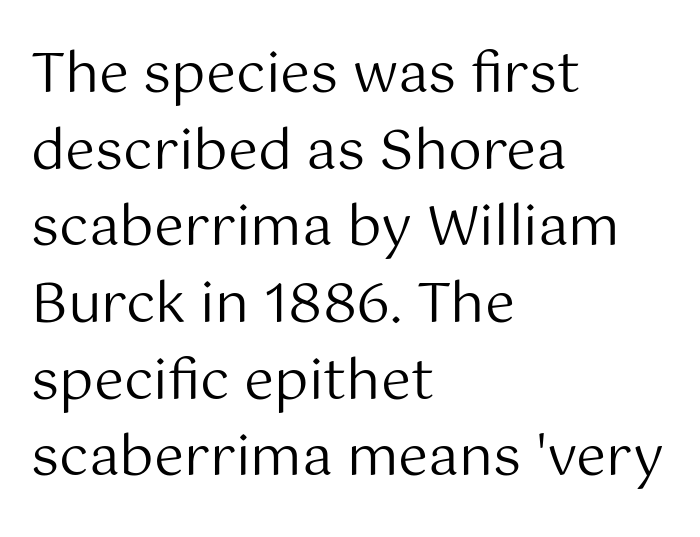
The image shows 54 px regular-weight sans-serif type, upright; set left-aligned, normal line spacing (1.42x), normal letter spacing, not underlined; medium stroke contrast and a medium x-height.
